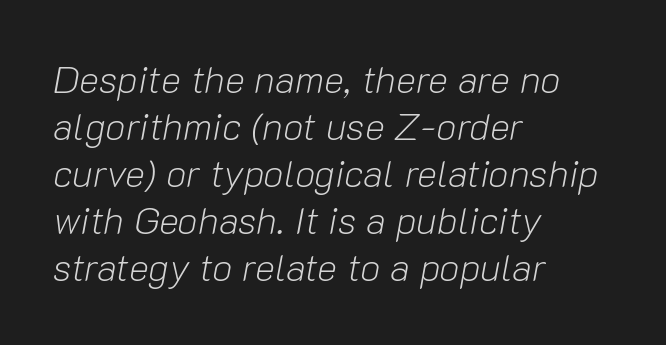
{"italic": "yes", "lean": "right", "slant_degrees": 10, "bold": "no", "weight": "light", "width": "normal", "stroke_contrast": "low", "x_height": "medium", "monospaced": "no", "underline": "no", "align": "left", "line_spacing_ratio": 1.24, "letter_spacing": "normal", "letter_spacing_em": 0.0, "glyph_px": 38}
